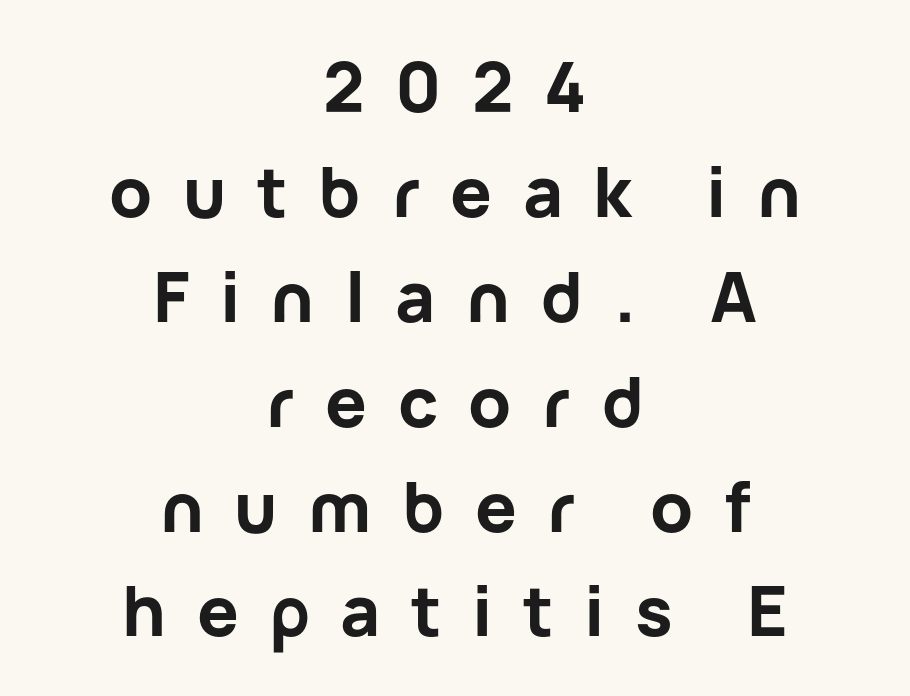
{"serif": "no", "italic": "no", "bold": "yes", "weight": "bold", "width": "normal", "stroke_contrast": "low", "x_height": "medium", "monospaced": "no", "underline": "no", "align": "center", "line_spacing": "normal", "line_spacing_ratio": 1.52, "letter_spacing": "wide", "letter_spacing_em": 0.44, "glyph_px": 69}
